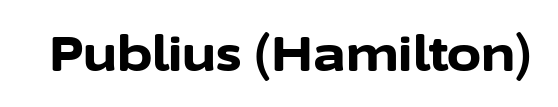
{"serif": "no", "italic": "no", "bold": "yes", "weight": "bold", "width": "normal", "stroke_contrast": "low", "x_height": "medium", "monospaced": "no", "underline": "no", "letter_spacing": "normal", "letter_spacing_em": 0.0, "glyph_px": 49}
